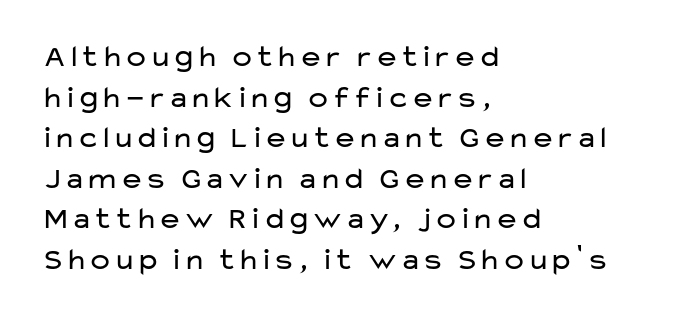
{"serif": "no", "italic": "no", "bold": "no", "weight": "regular", "width": "wide", "stroke_contrast": "low", "x_height": "medium", "monospaced": "no", "underline": "no", "align": "left", "line_spacing": "normal", "line_spacing_ratio": 1.31, "letter_spacing": "normal", "letter_spacing_em": 0.0, "glyph_px": 31}
